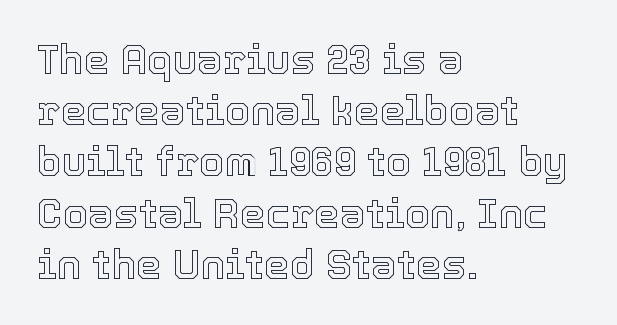
{"italic": "no", "width": "normal", "x_height": "medium", "monospaced": "no", "underline": "no", "align": "left", "line_spacing": "normal", "line_spacing_ratio": 1.25, "letter_spacing": "normal", "letter_spacing_em": 0.0, "glyph_px": 41}
